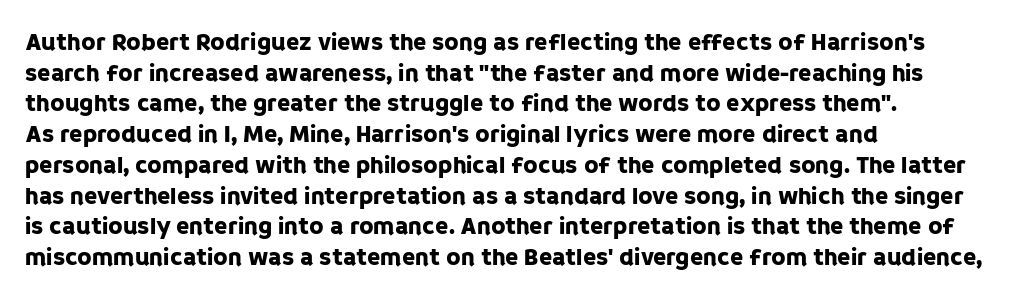
These lines stack with their left ends in a neat column. This sample uses plain, unmodified letter spacing. Rows of type keep a routine distance in the vertical direction. The glyphs are unaccompanied by any horizontal stroke below them. Vertical strokes here are truly vertical.
